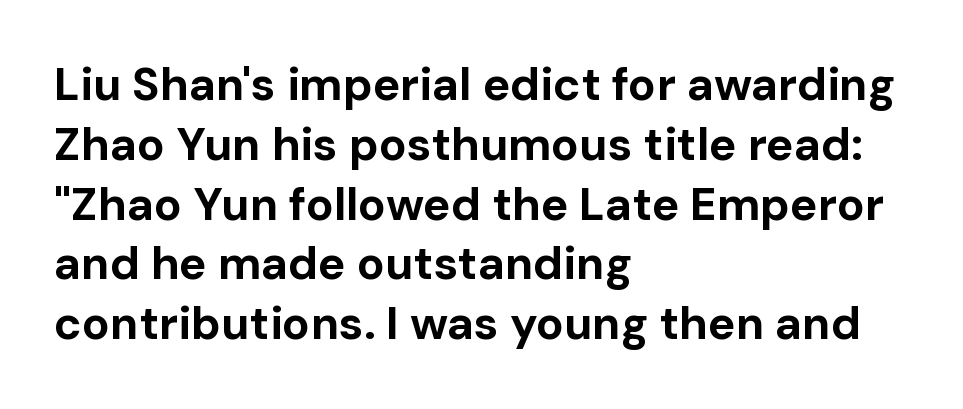
Q: Is the text bold? A: Yes.
Q: Is the text italic (slanted)? A: No, it is upright.
Q: Is the typeface a serif or a sans-serif typeface? A: Sans-serif.
Q: Is the text underlined? A: No.
Q: How is the paragraph aligned? A: Left-aligned.
Q: Is the spacing between letters normal or unusually wide? A: Normal.
Q: Is the spacing between lines tight, normal or loose? A: Normal.
Q: Width (condensed, normal, or wide)? A: Normal.
Q: Stroke contrast? A: Low.
Q: x-height? A: Medium.
Q: Monospaced? A: No.
